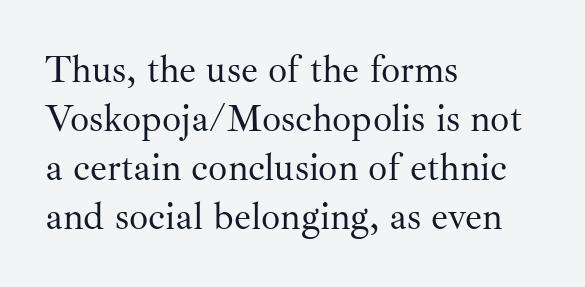
Here the designer chose a conventional face with non-uniform glyph widths. The passage shown stacks its lines at a standard gap. This is the regular roman posture of the typeface. The face looks like a standard text weight, possibly lighter.
